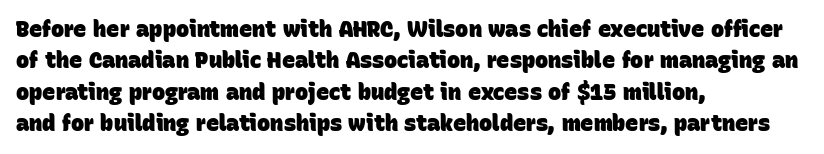
Q: Is the text bold? A: Yes.
Q: Is the text underlined? A: No.
Q: How is the paragraph aligned? A: Left-aligned.
Q: Is the spacing between letters normal or unusually wide? A: Normal.
Q: Is the spacing between lines tight, normal or loose? A: Normal.
